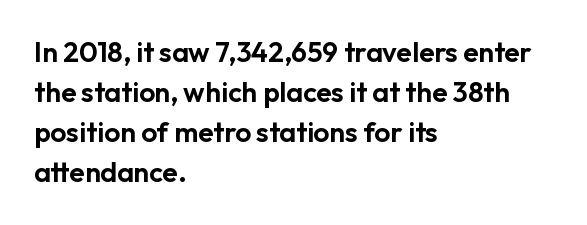
Q: Is the text italic (slanted)? A: No, it is upright.
Q: Is the typeface a serif or a sans-serif typeface? A: Sans-serif.
Q: Is the text underlined? A: No.
Q: How is the paragraph aligned? A: Left-aligned.
Q: Is the spacing between letters normal or unusually wide? A: Normal.
Q: Is the spacing between lines tight, normal or loose? A: Normal.
Q: Width (condensed, normal, or wide)? A: Normal.
Q: Stroke contrast? A: Low.
Q: x-height? A: Medium.
Q: Monospaced? A: No.
